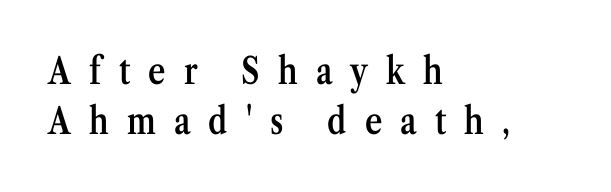
The glyphs are unaccompanied by any horizontal stroke below them. Evenly set lines give the paragraph a standard silhouette. Spacing verdict: proportional, widths tailored to each character. The paragraph shown leans on its left margin. Loose tracking; the words dissolve into strings of separated letters. Compared with an ordinary text face, these strokes are moderately heavier — a semibold.
